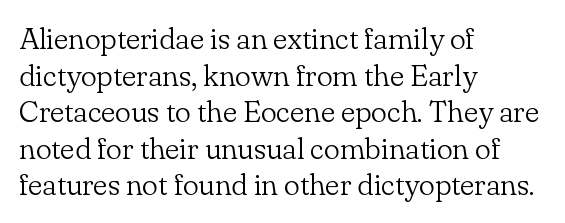
A student would call this left alignment; a typographer would say flush left, rag right. Anything drawn beneath the words? Only blank space. Varying glyph widths throughout — classic text-font behaviour. This is not heavy type; no bold has been used. Type style note: has serifs. The face used here is rendered with its standard letterfit.
